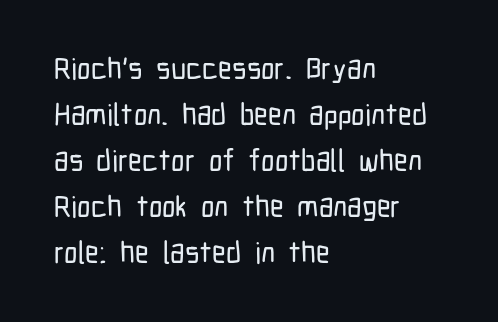
Q: Is the text italic (slanted)? A: No, it is upright.
Q: Is the typeface a serif or a sans-serif typeface? A: Sans-serif.
Q: Is the text underlined? A: No.
Q: How is the paragraph aligned? A: Left-aligned.
Q: Is the spacing between letters normal or unusually wide? A: Normal.
Q: Is the spacing between lines tight, normal or loose? A: Normal.
Q: Width (condensed, normal, or wide)? A: Condensed.
Q: Stroke contrast? A: Low.
Q: x-height? A: Medium.
Q: Monospaced? A: No.
